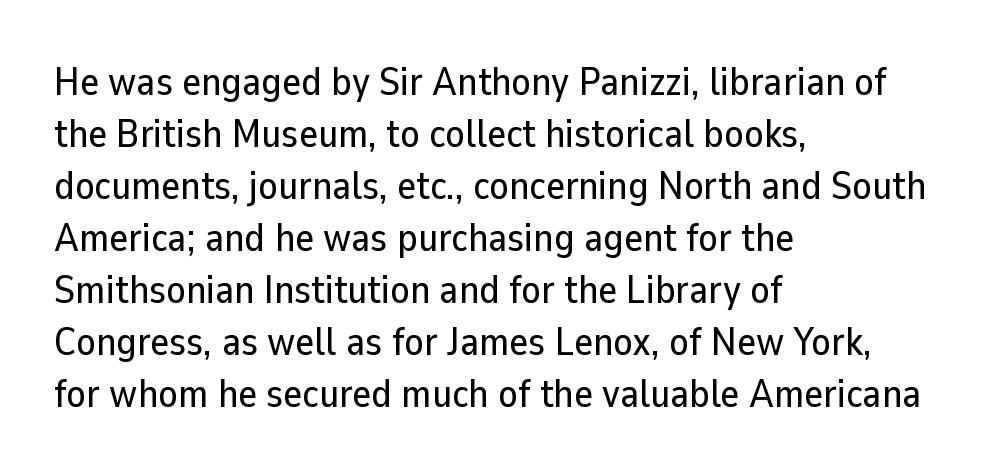
The passage shown is not underscored anywhere. Standard letterfit; no display-style spreading of the glyphs. Nope, no serifs anywhere on these letters. This block has exactly the height ordinary leading produces.
